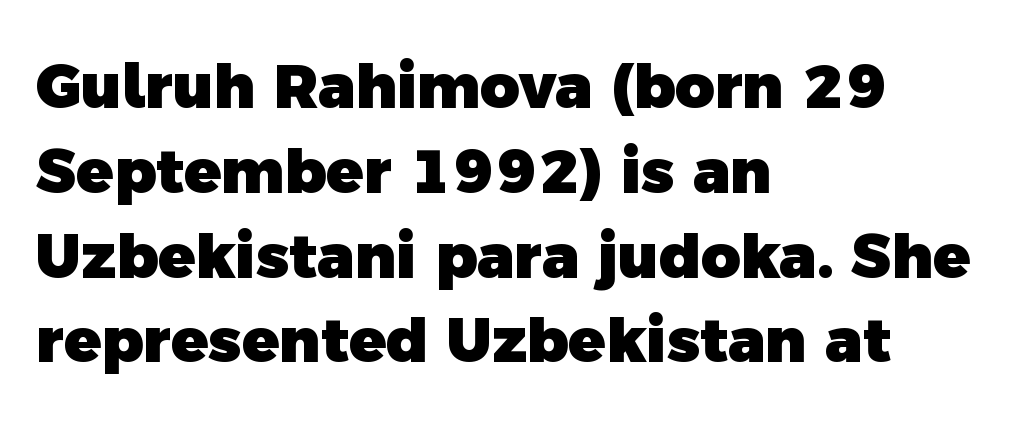
{"serif": "no", "bold": "yes", "weight": "heavy", "width": "normal", "x_height": "medium", "monospaced": "no", "underline": "no", "align": "left", "line_spacing": "normal", "line_spacing_ratio": 1.39, "letter_spacing": "normal", "letter_spacing_em": 0.0, "glyph_px": 61}
